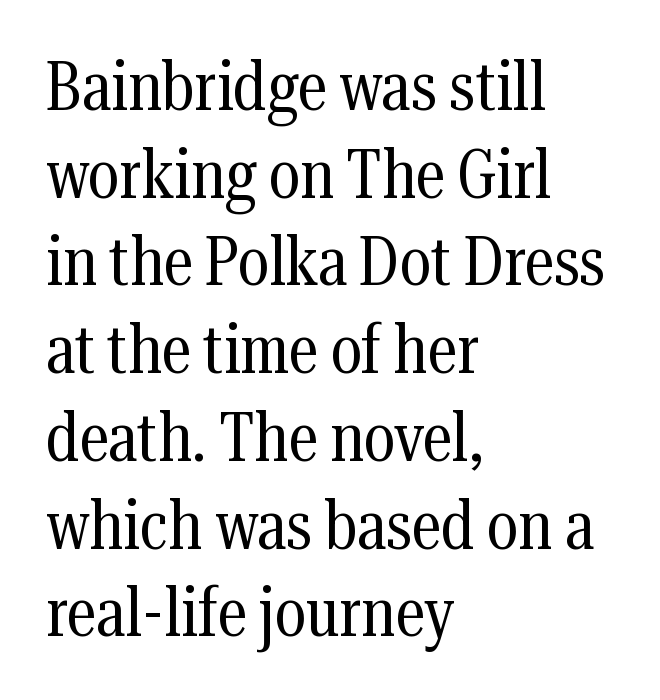
{"serif": "yes", "italic": "no", "bold": "no", "weight": "regular", "width": "condensed", "stroke_contrast": "medium", "x_height": "medium", "monospaced": "no", "underline": "no", "align": "left", "line_spacing": "normal", "line_spacing_ratio": 1.29, "letter_spacing": "normal", "letter_spacing_em": 0.0, "glyph_px": 68}
